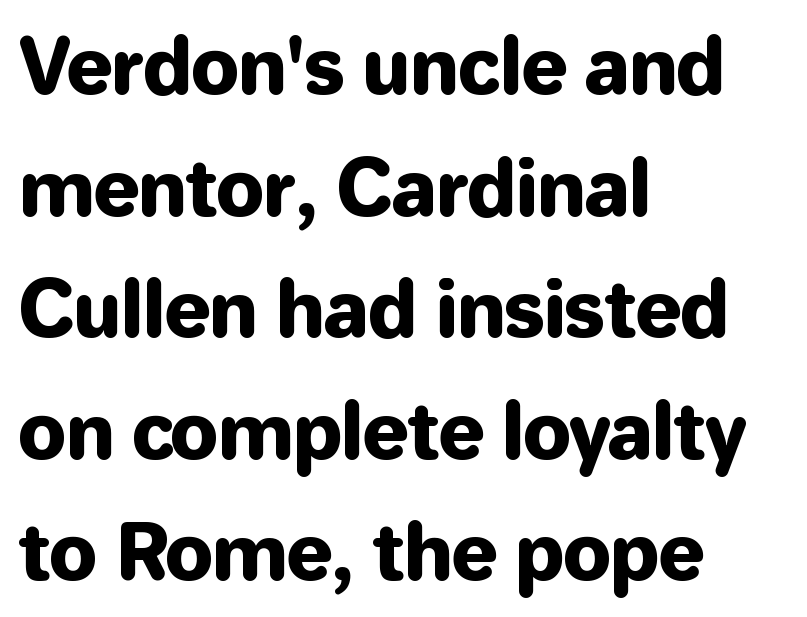
{"serif": "no", "italic": "no", "width": "normal", "stroke_contrast": "low", "x_height": "medium", "monospaced": "no", "underline": "no", "align": "left", "line_spacing": "normal", "line_spacing_ratio": 1.6, "letter_spacing": "normal", "letter_spacing_em": 0.0, "glyph_px": 76}
